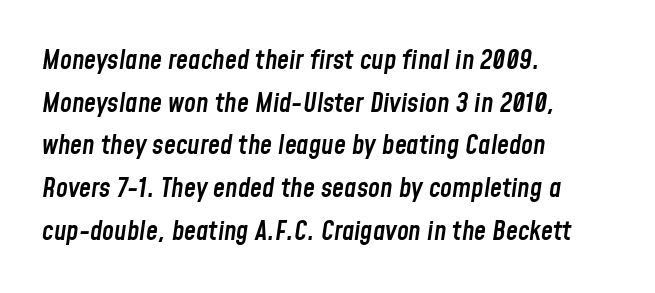
Q: Is the text bold? A: Semi-bold.
Q: Is the text italic (slanted)? A: Yes, it leans right by about 8 degrees.
Q: Is the text underlined? A: No.
Q: How is the paragraph aligned? A: Left-aligned.
Q: Is the spacing between letters normal or unusually wide? A: Normal.
Q: Is the spacing between lines tight, normal or loose? A: Normal.
